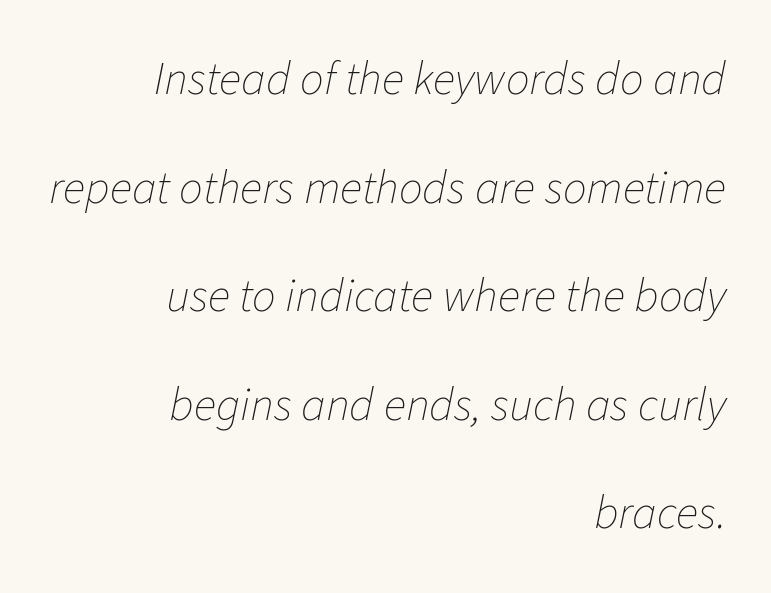
Ink coverage per letter is moderate at most. The text block is weighted toward the right margin, trailing off unevenly leftward. There is no visible air inserted between adjacent glyphs. The glyphs are unaccompanied by any horizontal stroke below them. What's the leading like? Stretched, with rows far apart. The glyphs look as if they've been sheared to an angle.
